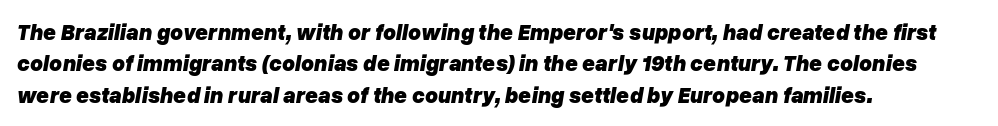
{"italic": "yes", "lean": "right", "slant_degrees": 10, "bold": "yes", "underline": "no", "align": "left", "line_spacing": "normal", "line_spacing_ratio": 1.43, "letter_spacing": "normal", "letter_spacing_em": 0.0, "glyph_px": 22}
